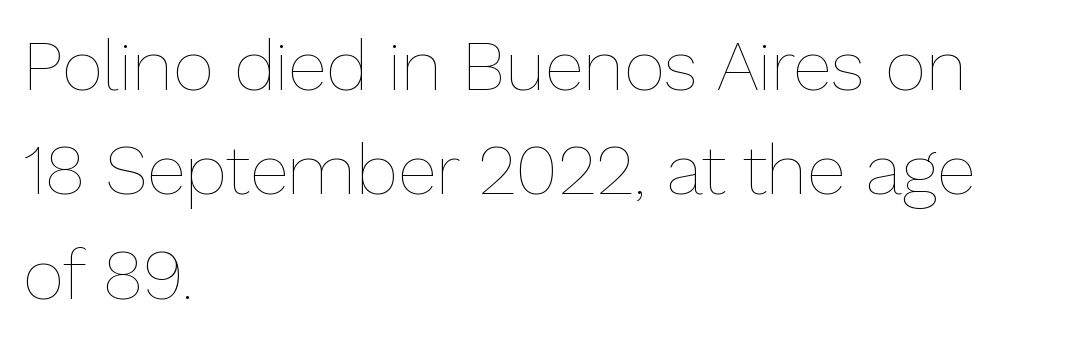
A typesetter would call this leading conventional body-copy spacing. In terms of letterspacing, this is plain default setting. The typesetter chose a ragged-right arrangement here. Is this a fixed-width face? No — the glyphs have proportional, varying widths.
